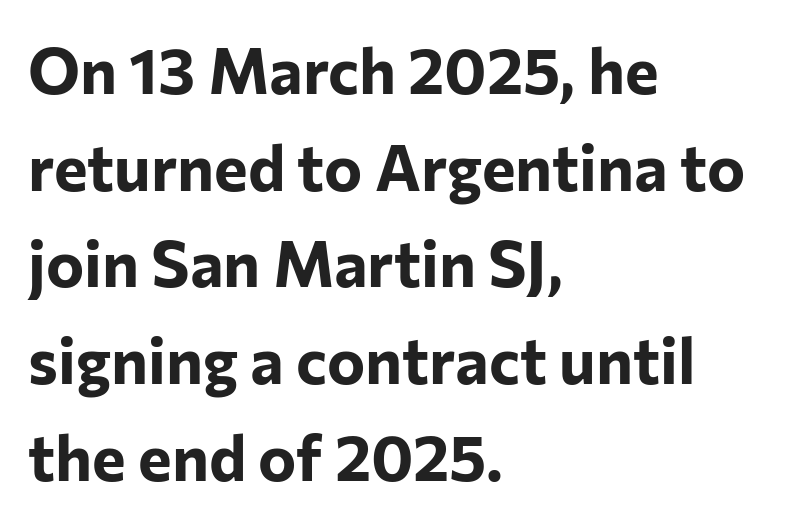
The image shows 64 px bold sans-serif type, upright; set left-aligned, normal line spacing (1.51x), normal letter spacing, not underlined; low stroke contrast and a medium x-height.
